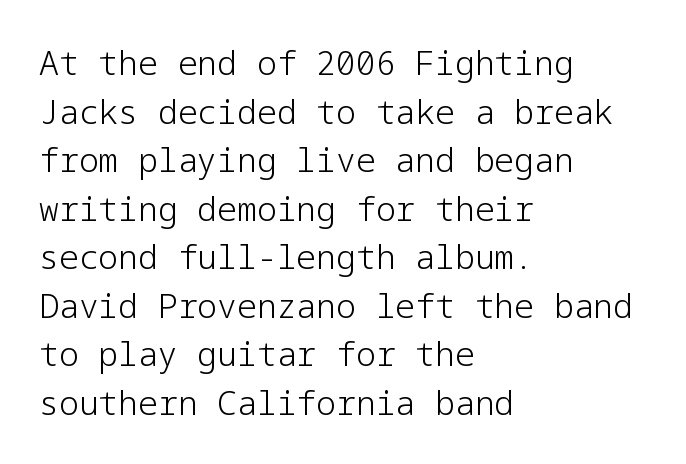
The image shows 33 px light sans-serif type, upright; set left-aligned, normal line spacing (1.47x), normal letter spacing, not underlined; low stroke contrast and a medium x-height.
